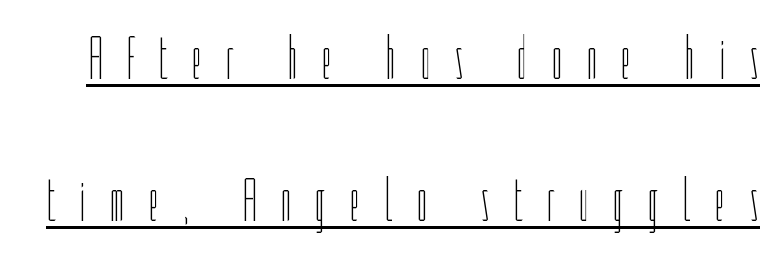
The image shows 61 px thin, condensed type, upright; set loose line spacing (2.33x), unusually wide letter spacing (+0.37 em), underlined; low stroke contrast and a medium x-height.
